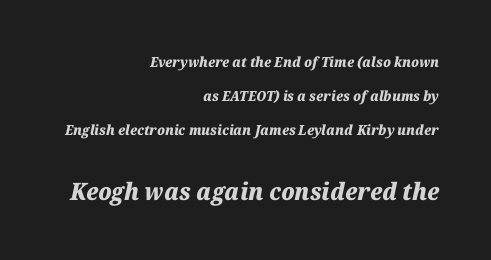
The image shows 24 px bold type, italic (leaning right); set right-aligned, loose line spacing (2.44x), normal letter spacing, not underlined; the second (bottom) block is 1.71x larger.
